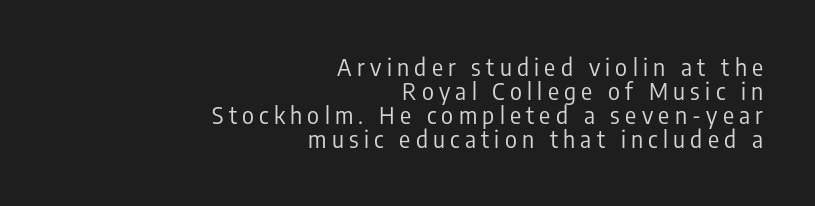
Q: Is the text bold? A: No.
Q: Is the text italic (slanted)? A: No, it is upright.
Q: Is the text underlined? A: No.
Q: How is the paragraph aligned? A: Right-aligned.
Q: Is the spacing between letters normal or unusually wide? A: Unusually wide.
Q: Is the spacing between lines tight, normal or loose? A: Tight.
